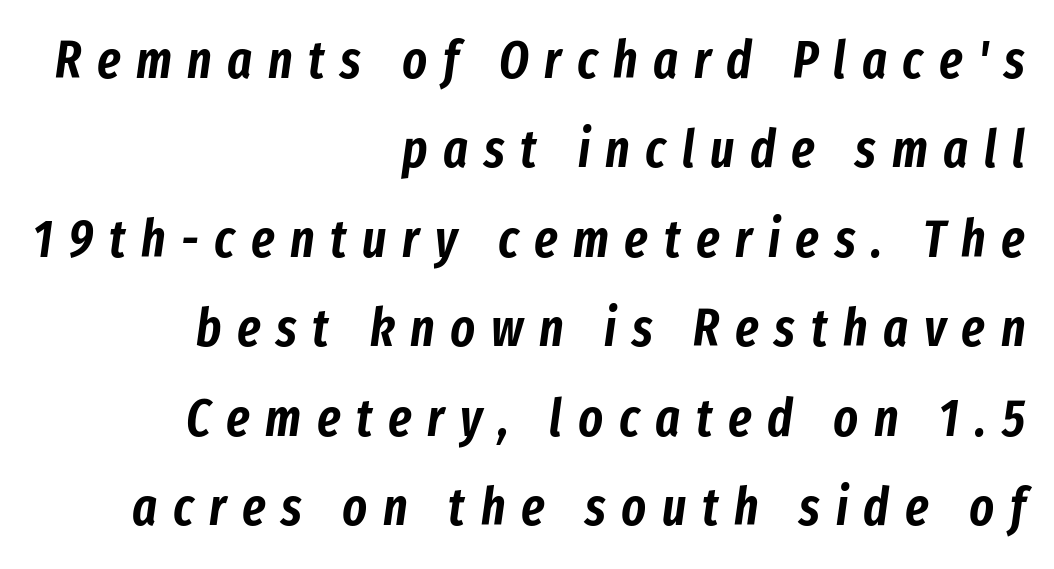
A bare baseline throughout the passage. Casual observation: everything's shoved over to the right. Think of a printed novel: that variable character pitch is what you see here. This sample uses expanded letter spacing, leaving extra air between glyphs. Slanted lettering throughout.
